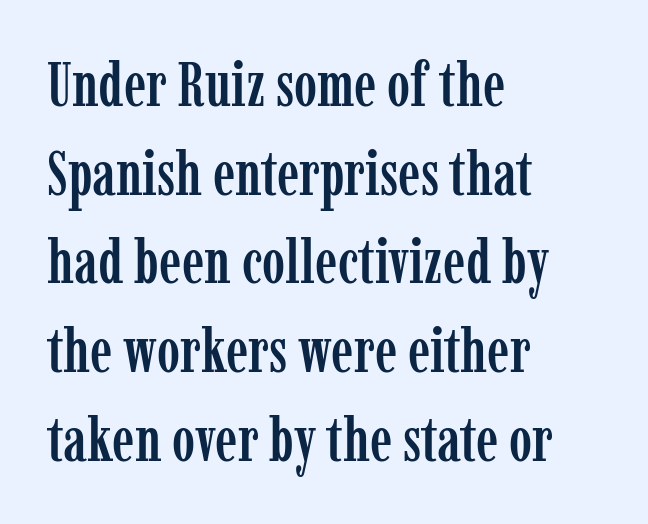
Baseline-to-baseline distance is the conventional proportion of letter height. The face used here is rendered with its standard letterfit. Is this a sans? No — the strokes have serifs. Nope, not italic — everything's standing straight.
